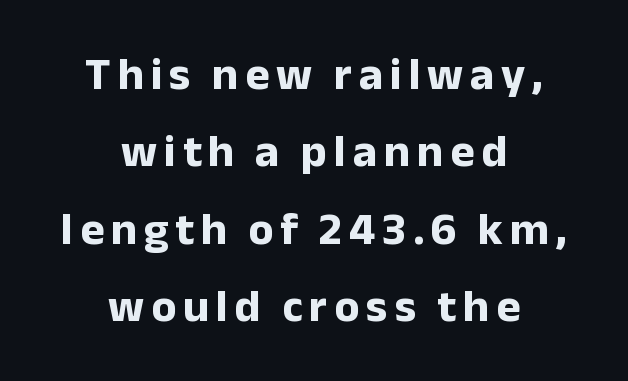
The face used here is proportionally spaced, like ordinary book or web type. Posture: upright roman. The letters carry no serifs — their stems end cleanly without finishing strokes. Summary of weight: heavy, a full bold.
